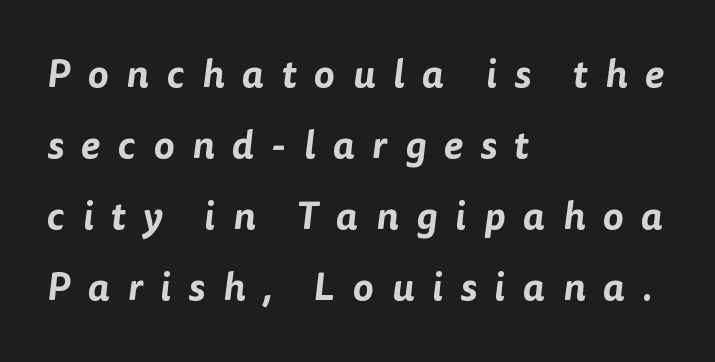
The words here are not underlined. Every row of glyphs begins at an identical x-position on the left. These lines are rendered in a variable-pitch font. This is sans-serif lettering, the kind often seen on screens and signage. Letter spacing: wide.
